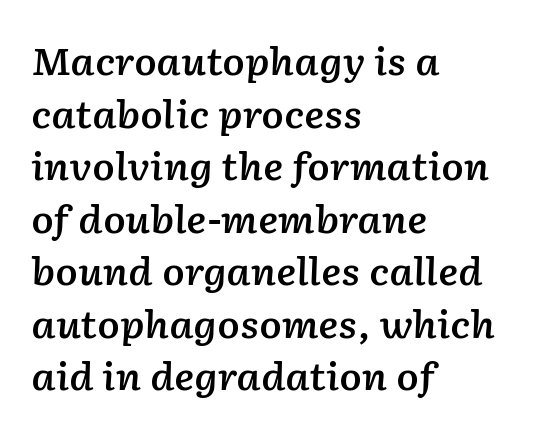
{"italic": "yes", "lean": "right", "slant_degrees": 2, "bold": "semi", "weight": "semibold", "width": "normal", "stroke_contrast": "low", "x_height": "medium", "monospaced": "no", "underline": "no", "align": "left", "line_spacing": "normal", "line_spacing_ratio": 1.42, "letter_spacing": "normal", "letter_spacing_em": 0.0, "glyph_px": 37}
